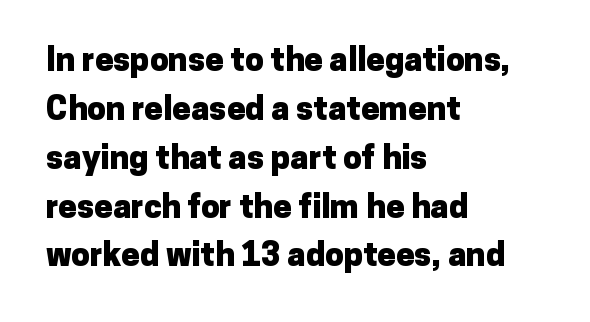
The image shows 33 px heavy sans-serif type, upright; set left-aligned, normal line spacing (1.48x), normal letter spacing, not underlined; low stroke contrast and a medium x-height.
